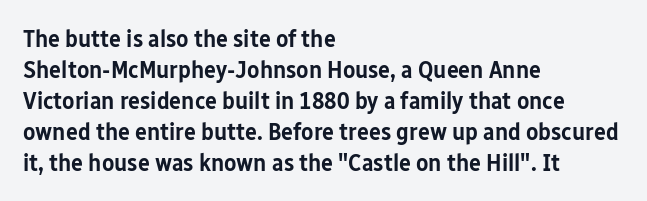
{"italic": "no", "bold": "semi", "underline": "no", "align": "left", "line_spacing_ratio": 1.24, "letter_spacing": "normal", "letter_spacing_em": 0.0, "glyph_px": 25}
